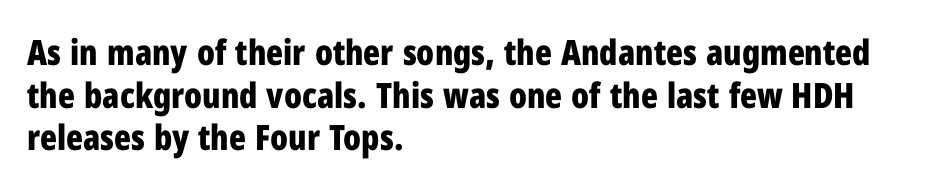
The area under the type is left untouched. The text was rendered using a sans face with plain stroke endings. What stands out about the letter spacing? Nothing — it is the standard amount. The letters stand straight up with perfectly vertical stems. Proportional: the letters do not fall into vertical columns.
